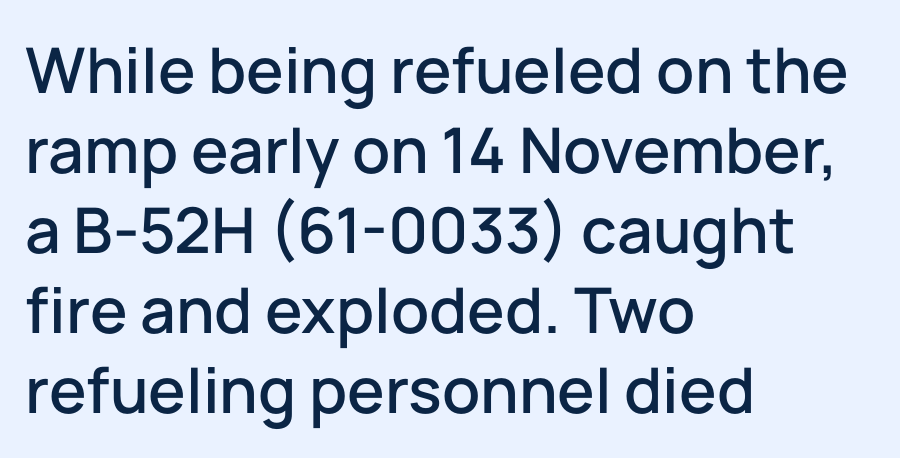
Leading matches the norm, producing a regular column. The axis of the letterforms is exactly vertical. Letter spacing: default. Nobody drew a line under any word here. Layout note: lines flush left.
